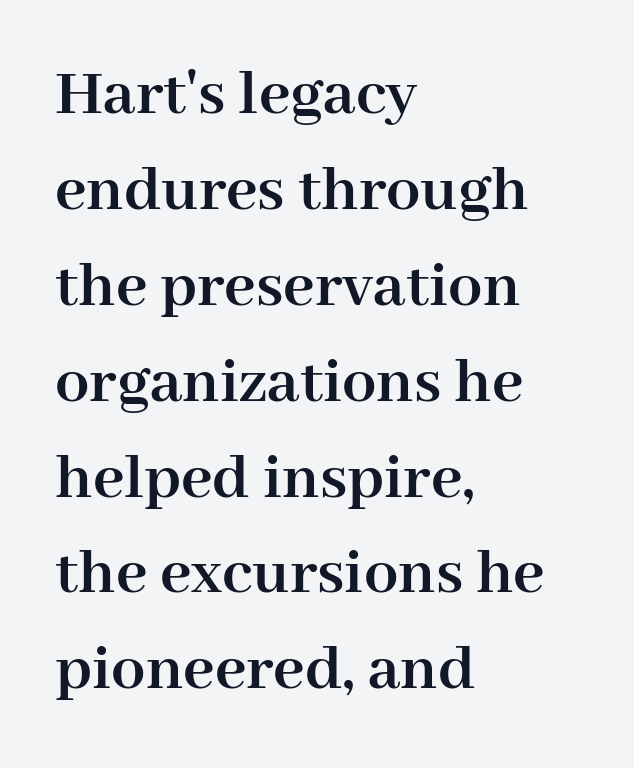
Words appear dense and cohesive because spacing is normal. The designer went with a serif here, giving each stem small feet. Underlining? Definitely not there. In terms of weight, the rendering is a true, heavy bold.
